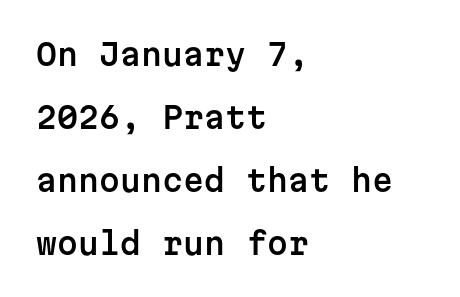
{"serif": "no", "italic": "no", "width": "normal", "stroke_contrast": "low", "x_height": "medium", "monospaced": "yes", "underline": "no", "align": "left", "line_spacing": "loose", "line_spacing_ratio": 2.1, "letter_spacing": "normal", "letter_spacing_em": 0.0, "glyph_px": 30}
